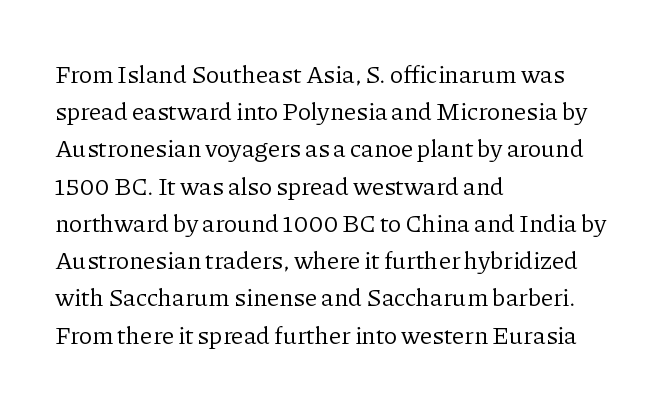
The image shows 25 px text type, upright; set left-aligned, normal line spacing (1.49x), normal letter spacing, not underlined.
